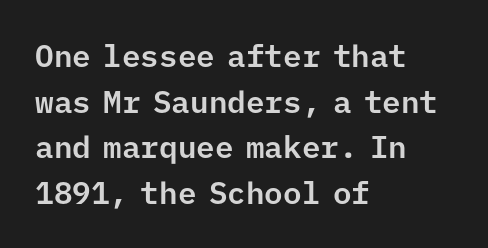
The strip under each line holds only bare page. The setting favours the left margin, as ordinary paragraphs usually do. Reading down the column, the eye jumps a familiar distance to each next line. What kind of face is this? One without serifs — a sans. No extra tracking has been applied to these lines. Every character here occupies the same horizontal width, giving the sample a typewriter-like rhythm.
